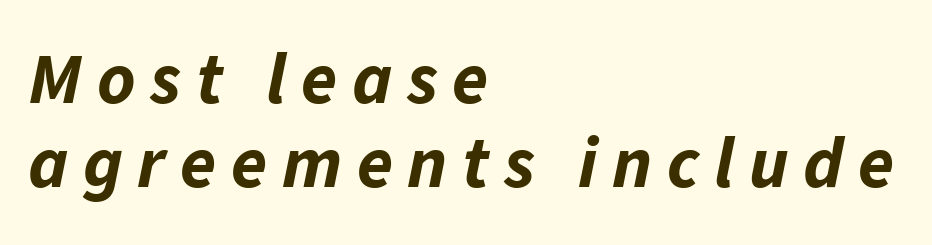
{"italic": "yes", "lean": "right", "slant_degrees": 11, "bold": "yes", "weight": "bold", "width": "normal", "stroke_contrast": "low", "x_height": "medium", "monospaced": "no", "underline": "no", "align": "left", "line_spacing": "tight", "line_spacing_ratio": 1.15, "letter_spacing": "wide", "letter_spacing_em": 0.2, "glyph_px": 73}
